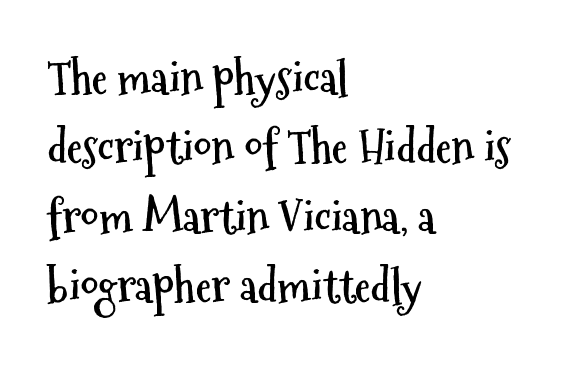
Is this a fixed-width face? No — the glyphs have proportional, varying widths. The sample has been set heavy, in full bold. Plain, unruled lines of type. Short note: letters normally spaced. The rag falls on the right side of this text block. A normal amount of white space separates one row of letters from the next.
